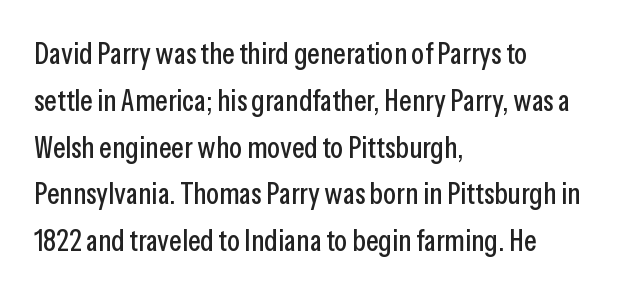
Q: Is the text italic (slanted)? A: No, it is upright.
Q: Is the typeface a serif or a sans-serif typeface? A: Sans-serif.
Q: Is the text underlined? A: No.
Q: How is the paragraph aligned? A: Left-aligned.
Q: Is the spacing between letters normal or unusually wide? A: Normal.
Q: Is the spacing between lines tight, normal or loose? A: Normal.
Q: Width (condensed, normal, or wide)? A: Condensed.
Q: Stroke contrast? A: Low.
Q: x-height? A: Medium.
Q: Monospaced? A: No.
